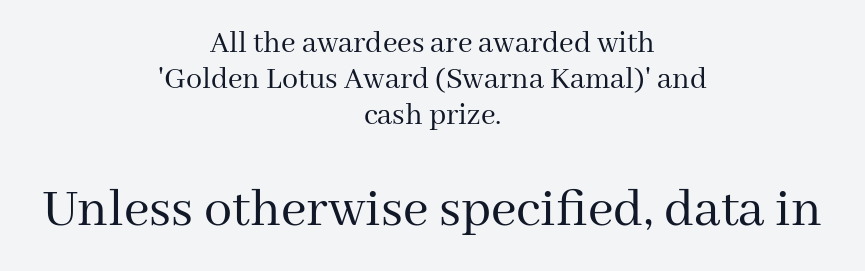
{"serif": "yes", "italic": "no", "bold": "no", "weight": "regular", "width": "normal", "stroke_contrast": "medium", "x_height": "medium", "monospaced": "no", "underline": "no", "align": "center", "line_spacing": "tight", "line_spacing_ratio": 1.12, "letter_spacing": "normal", "letter_spacing_em": 0.0, "larger_block": "second", "size_ratio": 1.75, "glyph_px": 56}
